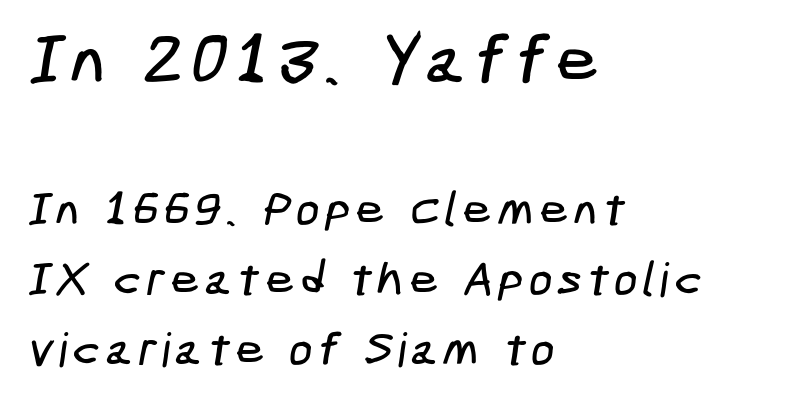
The image shows 70 px condensed sans-serif type; set left-aligned, normal line spacing (1.49x), not underlined; the first (top) block is 1.49x larger; low stroke contrast and a medium x-height.
